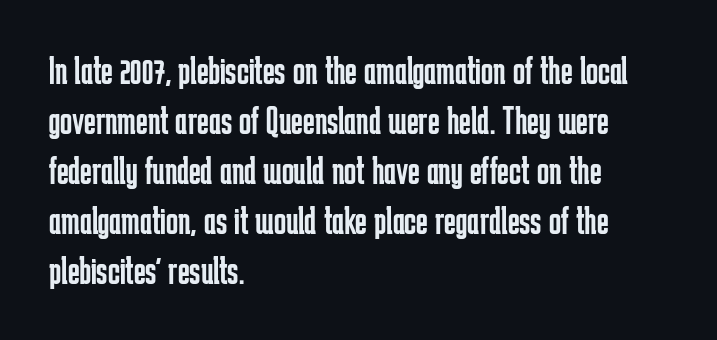
The image shows 40 px regular-weight, condensed sans-serif type, upright; set left-aligned, normal line spacing (1.25x), normal letter spacing, not underlined; low stroke contrast and a medium x-height.
